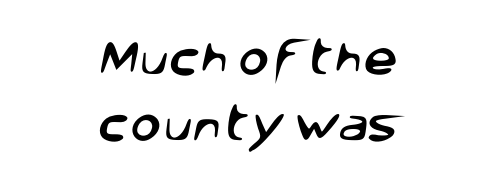
{"serif": "no", "width": "normal", "stroke_contrast": "low", "x_height": "large", "monospaced": "no", "underline": "no", "align": "center", "line_spacing_ratio": 1.74, "letter_spacing": "normal", "letter_spacing_em": 0.0, "glyph_px": 38}
